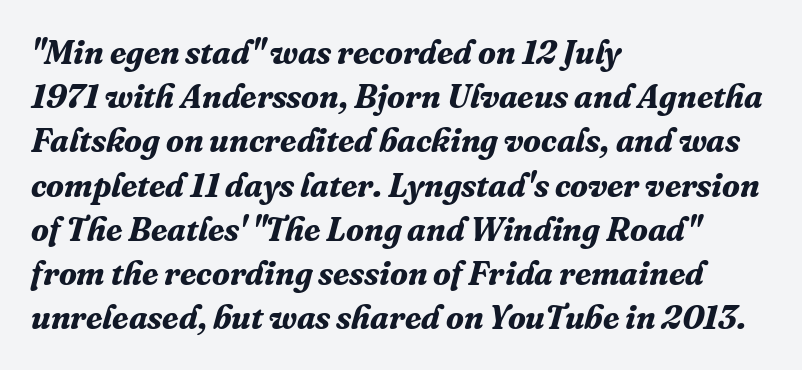
The rendering keeps characters at their native spacing. Does the lettering tilt? It does — this is italic. Clear beneath every line of the passage. Think of a printed novel: that variable character pitch is what you see here. Line starts are locked; line ends wander. Stroke terminals: seriffed.
